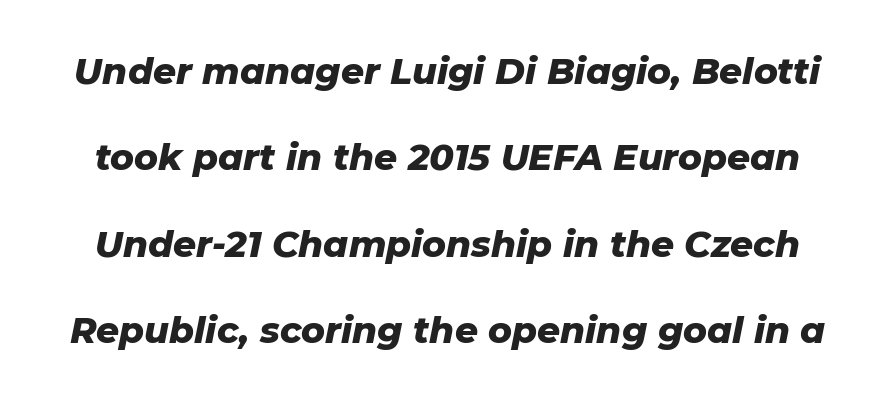
Q: Is the text bold? A: Yes.
Q: Is the text italic (slanted)? A: Yes, it leans right by about 11 degrees.
Q: Is the text underlined? A: No.
Q: Is the spacing between letters normal or unusually wide? A: Normal.
Q: Is the spacing between lines tight, normal or loose? A: Loose.
Q: Width (condensed, normal, or wide)? A: Normal.
Q: Stroke contrast? A: Low.
Q: x-height? A: Medium.
Q: Monospaced? A: No.
